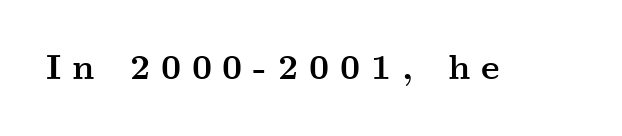
Q: Is the text bold? A: Yes.
Q: Is the text italic (slanted)? A: No, it is upright.
Q: Is the typeface a serif or a sans-serif typeface? A: Serif.
Q: Is the text underlined? A: No.
Q: Is the spacing between letters normal or unusually wide? A: Unusually wide.
Q: Width (condensed, normal, or wide)? A: Wide.
Q: Stroke contrast? A: Medium.
Q: x-height? A: Small.
Q: Monospaced? A: No.
